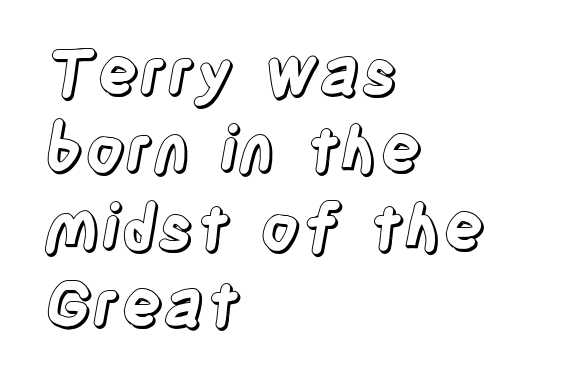
Q: Is the text italic (slanted)? A: Yes.
Q: Is the text underlined? A: No.
Q: How is the paragraph aligned? A: Left-aligned.
Q: Is the spacing between letters normal or unusually wide? A: Normal.
Q: Width (condensed, normal, or wide)? A: Condensed.
Q: x-height? A: Large.
Q: Monospaced? A: No.
